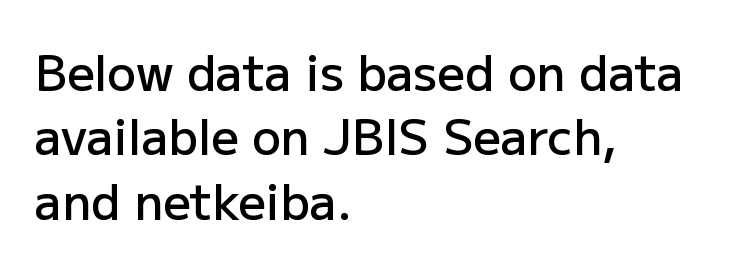
Q: Is the text bold? A: Semi-bold.
Q: Is the text italic (slanted)? A: No, it is upright.
Q: Is the typeface a serif or a sans-serif typeface? A: Sans-serif.
Q: Is the text underlined? A: No.
Q: How is the paragraph aligned? A: Left-aligned.
Q: Is the spacing between letters normal or unusually wide? A: Normal.
Q: Is the spacing between lines tight, normal or loose? A: Normal.
Q: Width (condensed, normal, or wide)? A: Normal.
Q: Stroke contrast? A: Low.
Q: x-height? A: Medium.
Q: Monospaced? A: No.
